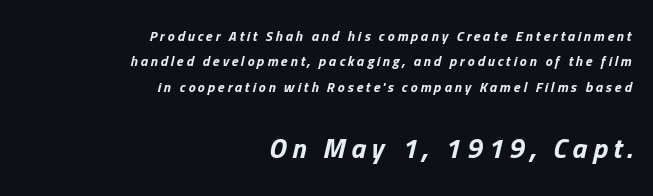
Q: Is the text bold? A: Yes.
Q: Is the text italic (slanted)? A: Yes, it leans right by about 13 degrees.
Q: Is the text underlined? A: No.
Q: How is the paragraph aligned? A: Right-aligned.
Q: Is the spacing between letters normal or unusually wide? A: Unusually wide.
Q: Which block of text is set in a larger size, the first (top) or the second (bottom)? A: The second (bottom) one.
Q: Width (condensed, normal, or wide)? A: Normal.
Q: Stroke contrast? A: Low.
Q: x-height? A: Medium.
Q: Monospaced? A: No.
